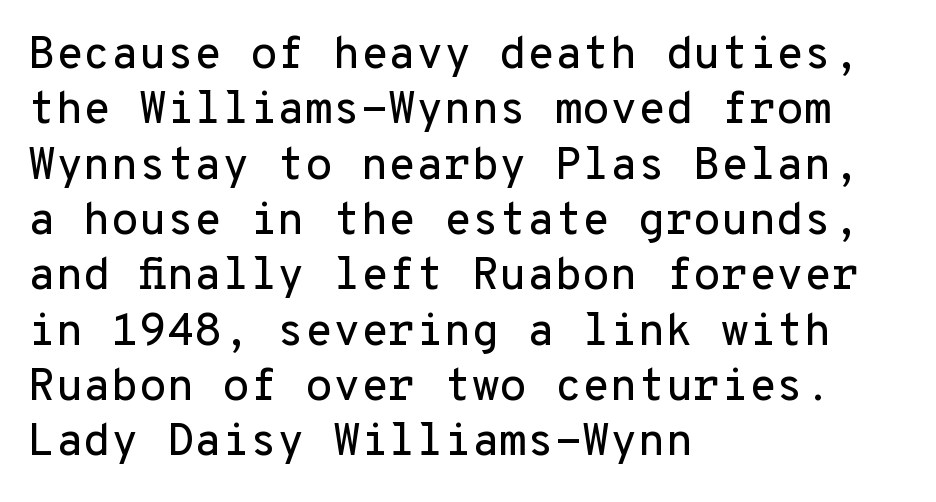
Q: Is the text italic (slanted)? A: No, it is upright.
Q: Is the typeface a serif or a sans-serif typeface? A: Sans-serif.
Q: Is the text underlined? A: No.
Q: How is the paragraph aligned? A: Left-aligned.
Q: Is the spacing between letters normal or unusually wide? A: Normal.
Q: Width (condensed, normal, or wide)? A: Normal.
Q: Stroke contrast? A: Low.
Q: x-height? A: Medium.
Q: Monospaced? A: Yes.
